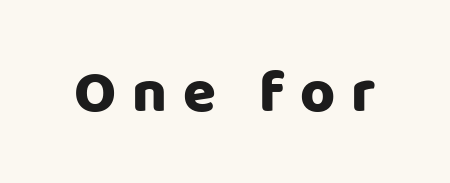
Q: Is the text italic (slanted)? A: No, it is upright.
Q: Is the typeface a serif or a sans-serif typeface? A: Sans-serif.
Q: Is the text underlined? A: No.
Q: Is the spacing between letters normal or unusually wide? A: Unusually wide.
Q: Width (condensed, normal, or wide)? A: Normal.
Q: Stroke contrast? A: Low.
Q: x-height? A: Large.
Q: Monospaced? A: No.
